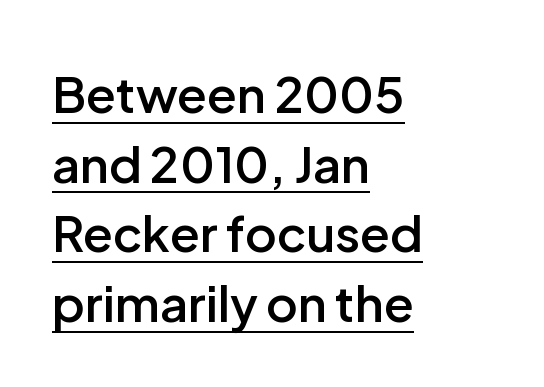
Q: Is the text bold? A: Semi-bold.
Q: Is the text italic (slanted)? A: No, it is upright.
Q: Is the typeface a serif or a sans-serif typeface? A: Sans-serif.
Q: Is the text underlined? A: Yes.
Q: How is the paragraph aligned? A: Left-aligned.
Q: Is the spacing between letters normal or unusually wide? A: Normal.
Q: Is the spacing between lines tight, normal or loose? A: Normal.
Q: Width (condensed, normal, or wide)? A: Normal.
Q: Stroke contrast? A: Low.
Q: x-height? A: Medium.
Q: Monospaced? A: No.
